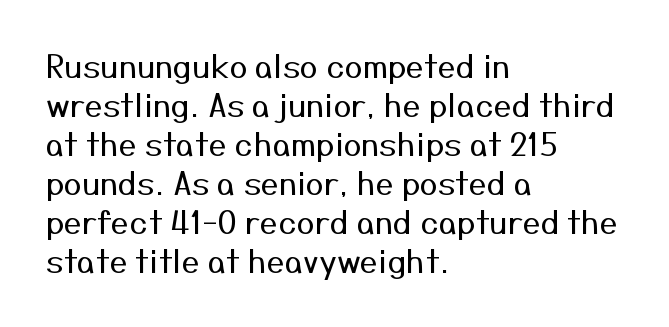
Letter spacing: default. Is the block centered? No — it sits flush against the left margin. The baseline area is clear. These glyphs show unthickened strokes, regular width or finer. Spacing verdict: proportional, widths tailored to each character.
